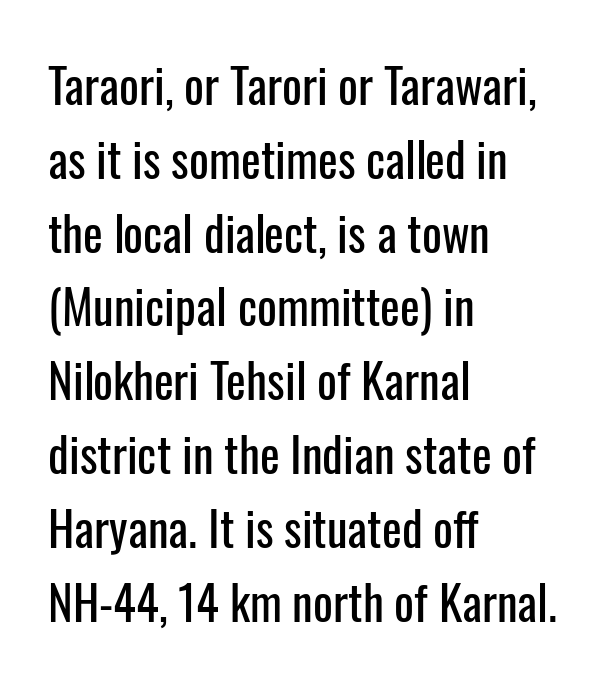
{"serif": "no", "italic": "no", "width": "condensed", "stroke_contrast": "low", "x_height": "medium", "monospaced": "no", "underline": "no", "align": "left", "line_spacing": "normal", "line_spacing_ratio": 1.57, "letter_spacing": "normal", "letter_spacing_em": 0.0, "glyph_px": 47}
